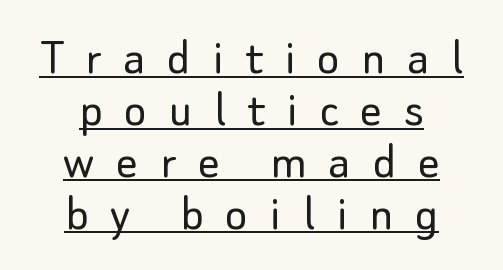
Q: Is the text bold? A: No.
Q: Is the text italic (slanted)? A: No, it is upright.
Q: Is the typeface a serif or a sans-serif typeface? A: Sans-serif.
Q: Is the text underlined? A: Yes.
Q: How is the paragraph aligned? A: Centered.
Q: Is the spacing between letters normal or unusually wide? A: Unusually wide.
Q: Is the spacing between lines tight, normal or loose? A: Tight.
Q: Width (condensed, normal, or wide)? A: Normal.
Q: Stroke contrast? A: Low.
Q: x-height? A: Small.
Q: Monospaced? A: No.
